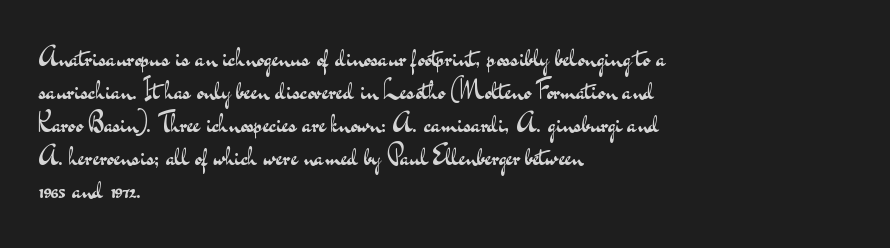
The image shows 26 px text type; set left-aligned, normal line spacing (1.27x), normal letter spacing, not underlined.
